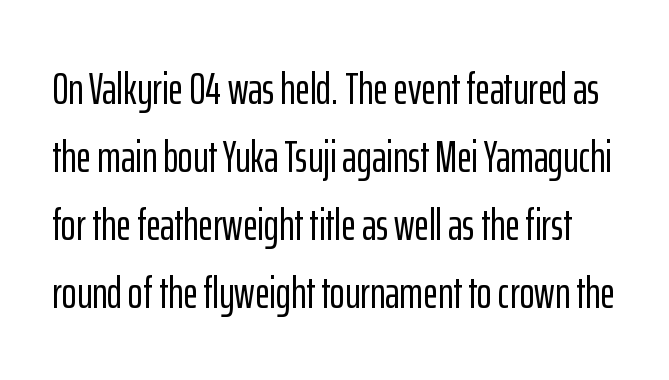
{"serif": "no", "italic": "no", "width": "condensed", "stroke_contrast": "low", "x_height": "medium", "monospaced": "no", "underline": "no", "line_spacing": "normal", "line_spacing_ratio": 1.51, "letter_spacing": "normal", "letter_spacing_em": 0.0, "glyph_px": 45}
